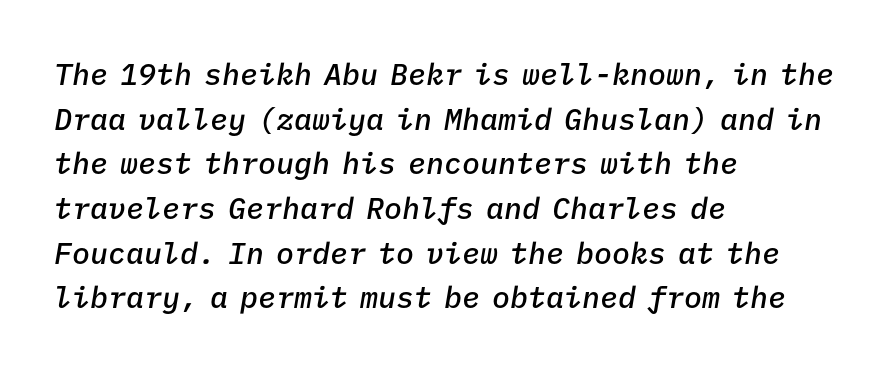
Q: Is the text bold? A: Semi-bold.
Q: Is the text italic (slanted)? A: Yes, it leans right by about 9 degrees.
Q: Is the text underlined? A: No.
Q: How is the paragraph aligned? A: Left-aligned.
Q: Is the spacing between letters normal or unusually wide? A: Normal.
Q: Is the spacing between lines tight, normal or loose? A: Normal.
Q: Width (condensed, normal, or wide)? A: Normal.
Q: Stroke contrast? A: Low.
Q: x-height? A: Medium.
Q: Monospaced? A: Yes.
